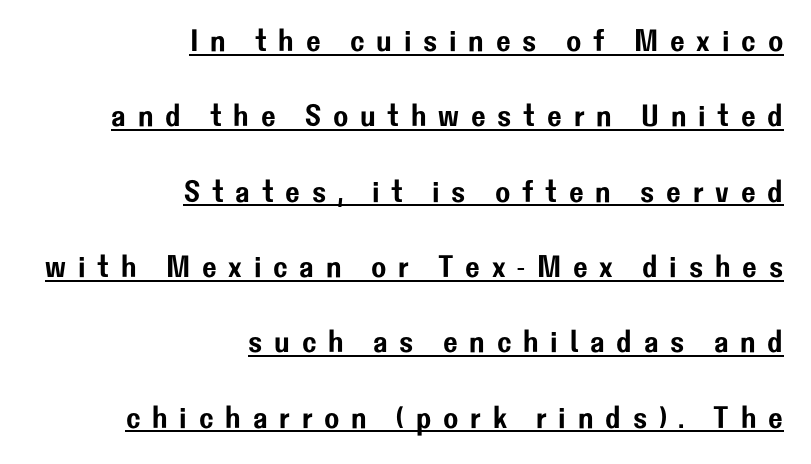
Q: Is the text italic (slanted)? A: No, it is upright.
Q: Is the typeface a serif or a sans-serif typeface? A: Sans-serif.
Q: Is the text underlined? A: Yes.
Q: How is the paragraph aligned? A: Right-aligned.
Q: Is the spacing between letters normal or unusually wide? A: Unusually wide.
Q: Is the spacing between lines tight, normal or loose? A: Loose.
Q: Width (condensed, normal, or wide)? A: Normal.
Q: Stroke contrast? A: Low.
Q: x-height? A: Medium.
Q: Monospaced? A: No.
